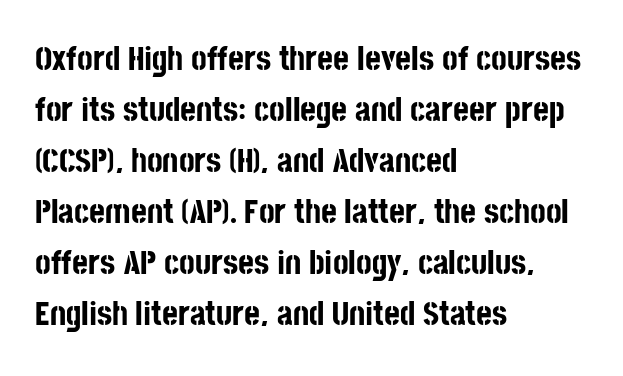
The image shows 34 px bold, condensed sans-serif type, upright; set left-aligned, normal line spacing (1.5x), normal letter spacing, not underlined; low stroke contrast and a large x-height.
